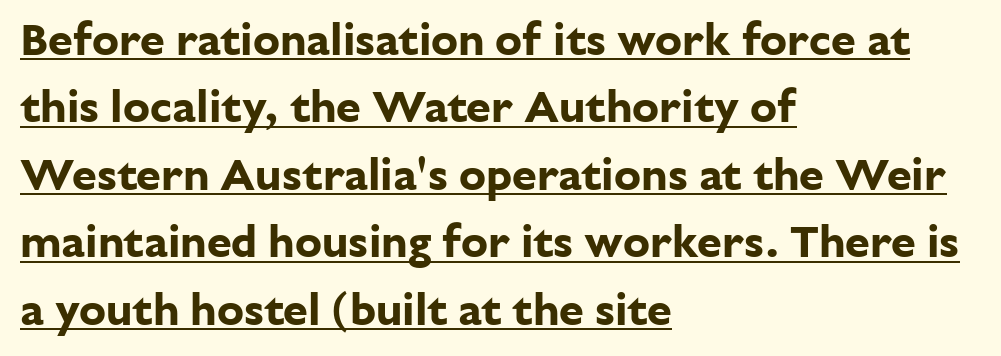
{"serif": "no", "italic": "no", "bold": "yes", "weight": "bold", "width": "normal", "stroke_contrast": "low", "x_height": "medium", "monospaced": "no", "underline": "yes", "align": "left", "line_spacing": "normal", "line_spacing_ratio": 1.5, "letter_spacing": "normal", "letter_spacing_em": 0.0, "glyph_px": 45}
